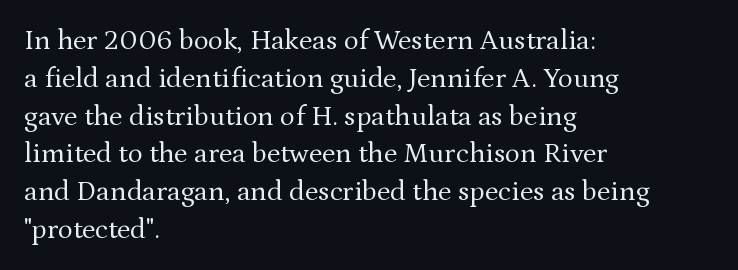
{"serif": "yes", "italic": "no", "bold": "no", "weight": "regular", "width": "normal", "stroke_contrast": "medium", "x_height": "medium", "monospaced": "no", "underline": "no", "align": "left", "line_spacing": "normal", "line_spacing_ratio": 1.35, "letter_spacing": "normal", "letter_spacing_em": 0.0, "glyph_px": 28}
